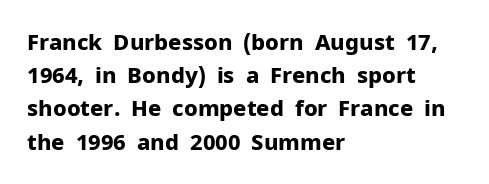
The image shows 22 px bold type, upright; set left-aligned, normal line spacing (1.51x), normal letter spacing, not underlined.
